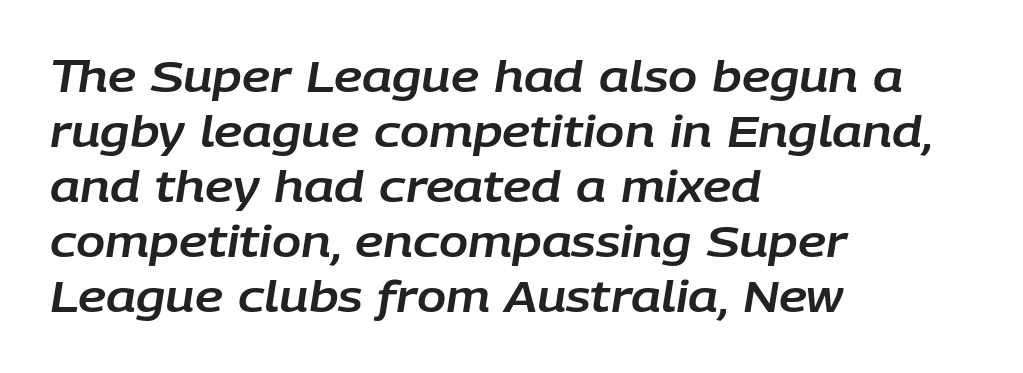
{"italic": "yes", "lean": "right", "slant_degrees": 9, "width": "normal", "stroke_contrast": "low", "x_height": "large", "monospaced": "no", "underline": "no", "align": "left", "line_spacing": "normal", "line_spacing_ratio": 1.28, "letter_spacing": "normal", "letter_spacing_em": 0.0, "glyph_px": 43}
